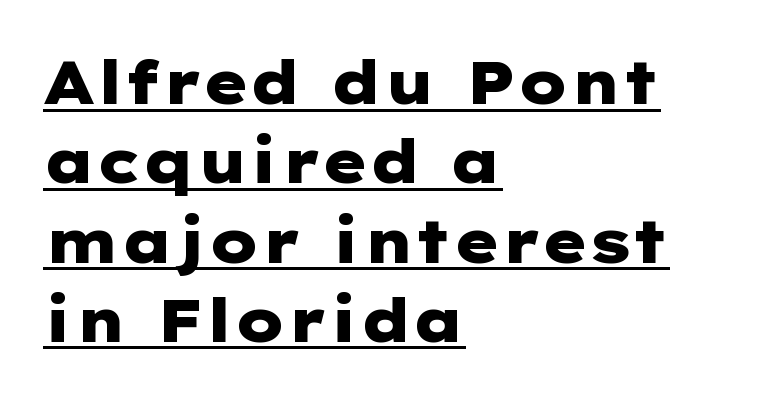
Q: Is the text bold? A: Yes.
Q: Is the text italic (slanted)? A: No, it is upright.
Q: Is the typeface a serif or a sans-serif typeface? A: Sans-serif.
Q: Is the text underlined? A: Yes.
Q: How is the paragraph aligned? A: Left-aligned.
Q: Is the spacing between letters normal or unusually wide? A: Normal.
Q: Is the spacing between lines tight, normal or loose? A: Normal.
Q: Width (condensed, normal, or wide)? A: Wide.
Q: Stroke contrast? A: Low.
Q: x-height? A: Medium.
